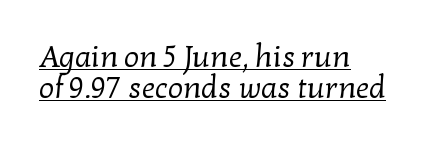
The strokes carry an ordinary text weight at most. The lines are quadded left. A rule runs beneath these lines of type. The typeface chosen for these lines features serifs.
